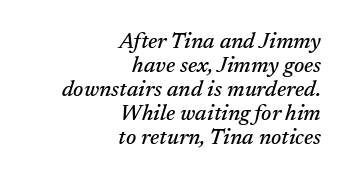
Q: Is the text italic (slanted)? A: Yes, it leans right by about 17 degrees.
Q: Is the text underlined? A: No.
Q: How is the paragraph aligned? A: Right-aligned.
Q: Is the spacing between letters normal or unusually wide? A: Normal.
Q: Is the spacing between lines tight, normal or loose? A: Tight.
